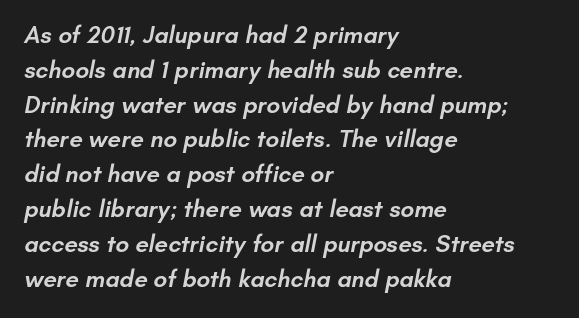
The image shows 24 px text type; set left-aligned, normal line spacing (1.45x), normal letter spacing, not underlined.
